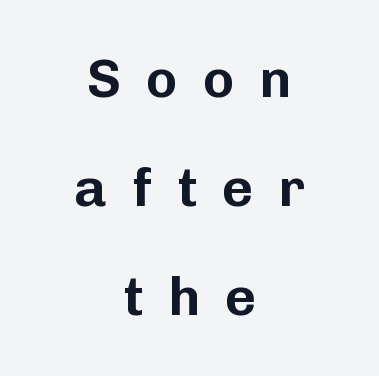
Q: Is the text italic (slanted)? A: No, it is upright.
Q: Is the typeface a serif or a sans-serif typeface? A: Sans-serif.
Q: Is the text underlined? A: No.
Q: How is the paragraph aligned? A: Centered.
Q: Is the spacing between letters normal or unusually wide? A: Unusually wide.
Q: Is the spacing between lines tight, normal or loose? A: Loose.
Q: Width (condensed, normal, or wide)? A: Normal.
Q: Stroke contrast? A: Low.
Q: x-height? A: Medium.
Q: Monospaced? A: No.
